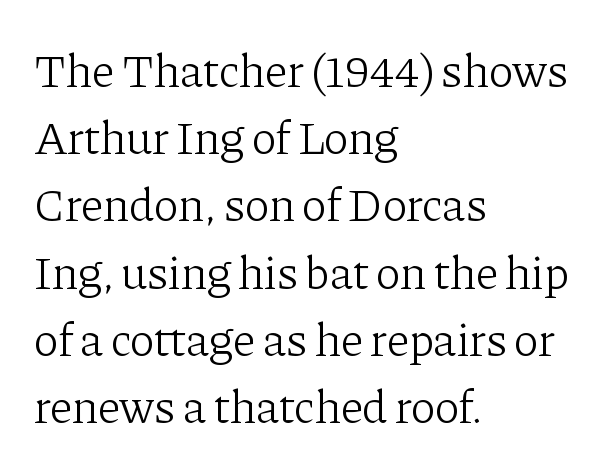
These lines are set flush left with a ragged right edge. These lines are rendered in a variable-pitch font. This sample uses a serif face. The glyphs are unaccompanied by any horizontal stroke below them.
